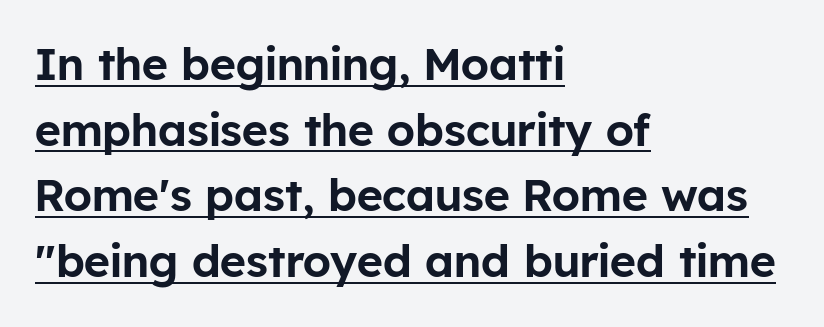
Q: Is the text italic (slanted)? A: No, it is upright.
Q: Is the typeface a serif or a sans-serif typeface? A: Sans-serif.
Q: Is the text underlined? A: Yes.
Q: How is the paragraph aligned? A: Left-aligned.
Q: Is the spacing between letters normal or unusually wide? A: Normal.
Q: Is the spacing between lines tight, normal or loose? A: Normal.
Q: Width (condensed, normal, or wide)? A: Normal.
Q: Stroke contrast? A: Low.
Q: x-height? A: Medium.
Q: Monospaced? A: No.
